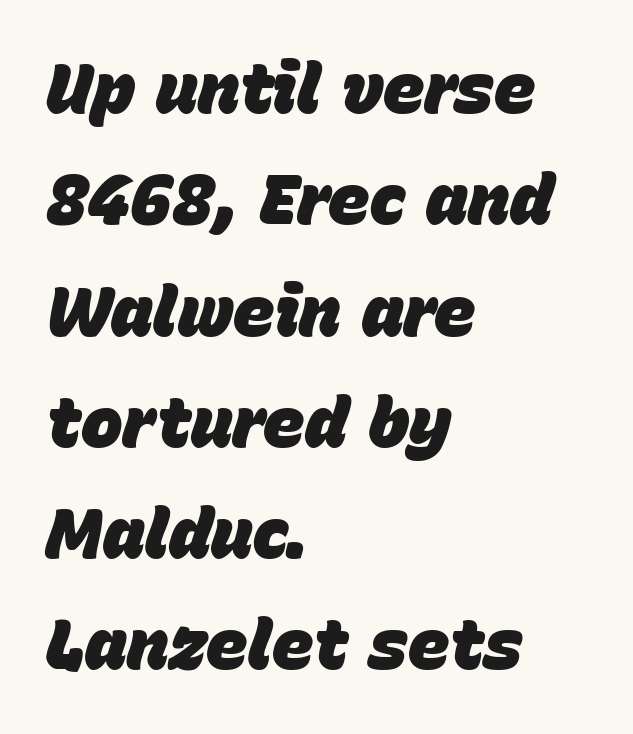
Is the block centered? No — it sits flush against the left margin. The rendering uses a bold face; every stroke is thick and dark. A typesetter would mark this as italic. A typesetter would call this leading conventional body-copy spacing. Look at the tracking — it's just the regular setting, nothing added. Has an underline been added? It has not.
